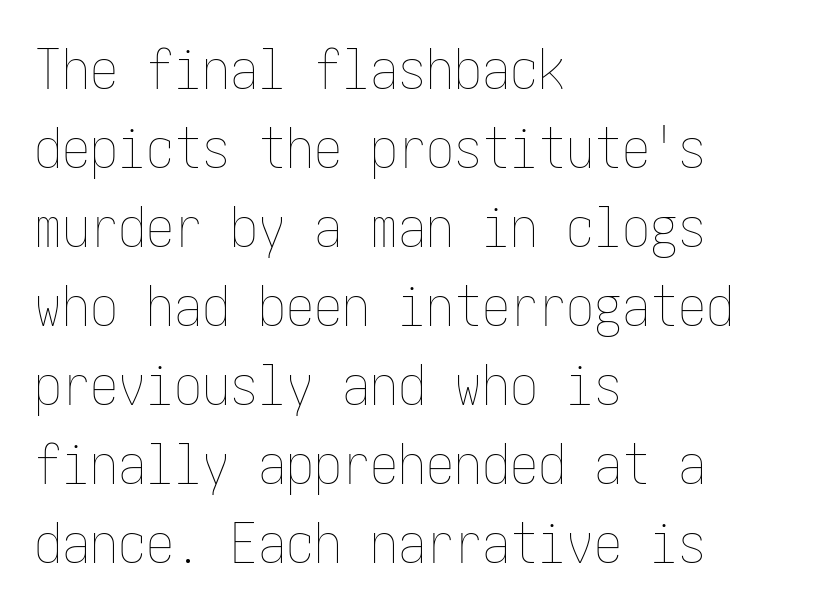
Vertical stems look standard width or narrower in stroke. The rendering anchors every line to the left-hand side. Does extra space separate the letters? No, they use regular spacing. This sample keeps an unexceptional amount of space between lines. Quick note: not italic, upright.
